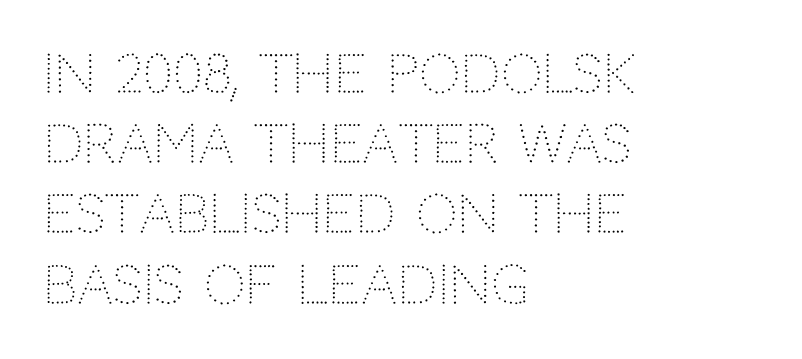
The baseline area is clear. Does the leading feel generous? No, just average. Horizontal alignment here is leftward, the default for most running prose. Unbolded letterforms with no extra heft.
